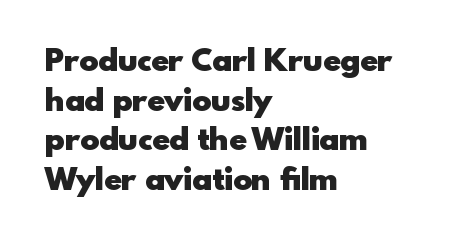
This sample has the flowing, uneven cadence of proportional lettering. Posture: straight, roman, zero tilt. Emphasis by weight is at full strength: bold. The designer went with a sans here, leaving each stem footless.
